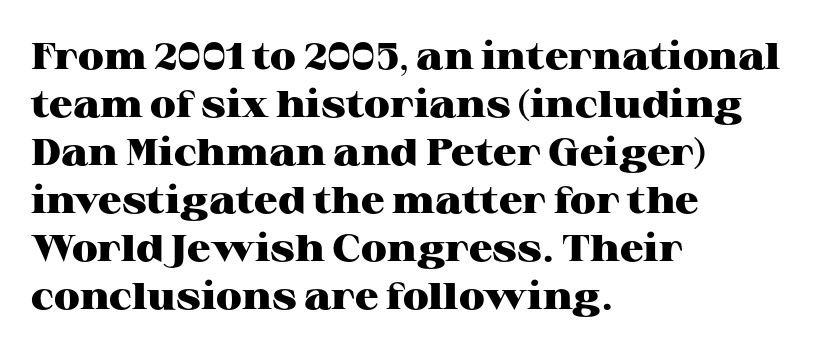
The image shows 37 px heavy, wide serif type, upright; set left-aligned, normal line spacing (1.3x), normal letter spacing, not underlined; high stroke contrast and a medium x-height.
